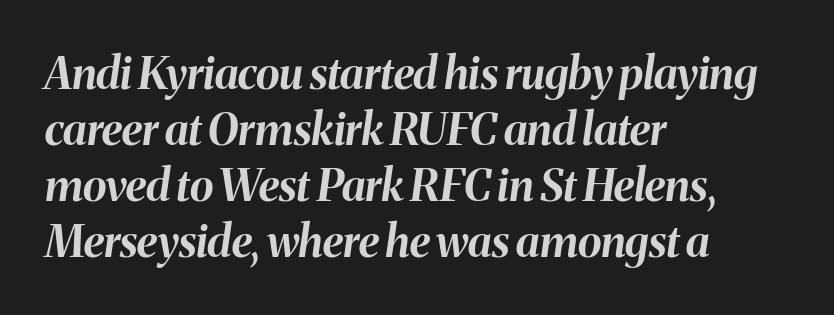
Q: Is the text bold? A: Yes.
Q: Is the text italic (slanted)? A: Yes, it leans right by about 8 degrees.
Q: Is the text underlined? A: No.
Q: How is the paragraph aligned? A: Left-aligned.
Q: Is the spacing between letters normal or unusually wide? A: Normal.
Q: Is the spacing between lines tight, normal or loose? A: Normal.
Q: Width (condensed, normal, or wide)? A: Normal.
Q: Stroke contrast? A: Medium.
Q: x-height? A: Medium.
Q: Monospaced? A: No.
